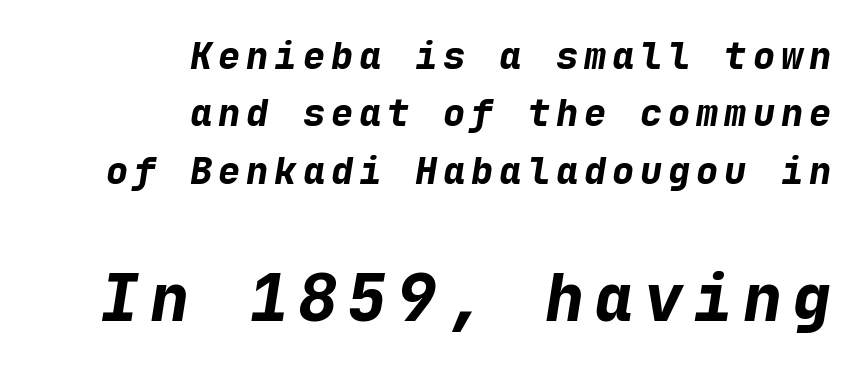
{"italic": "yes", "lean": "right", "slant_degrees": 9, "bold": "yes", "weight": "bold", "width": "normal", "stroke_contrast": "low", "x_height": "medium", "monospaced": "yes", "underline": "no", "align": "right", "line_spacing": "normal", "line_spacing_ratio": 1.55, "larger_block": "second", "size_ratio": 1.76, "glyph_px": 65}
